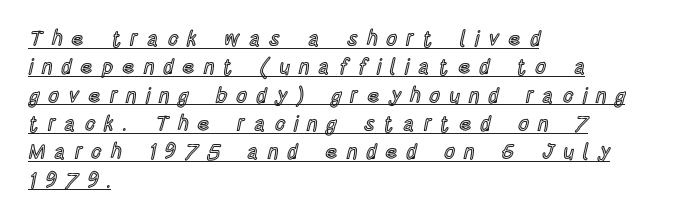
The image shows 21 px text type; set left-aligned, normal line spacing (1.35x), unusually wide letter spacing (+0.43 em), underlined.
